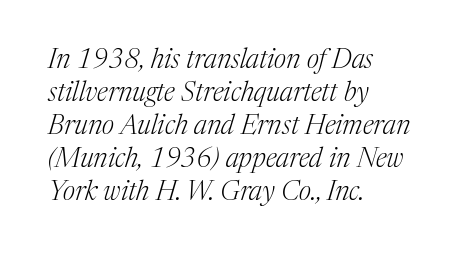
{"italic": "yes", "lean": "right", "slant_degrees": 17, "bold": "no", "underline": "no", "align": "left", "line_spacing_ratio": 1.22, "letter_spacing": "normal", "letter_spacing_em": 0.0, "glyph_px": 27}
